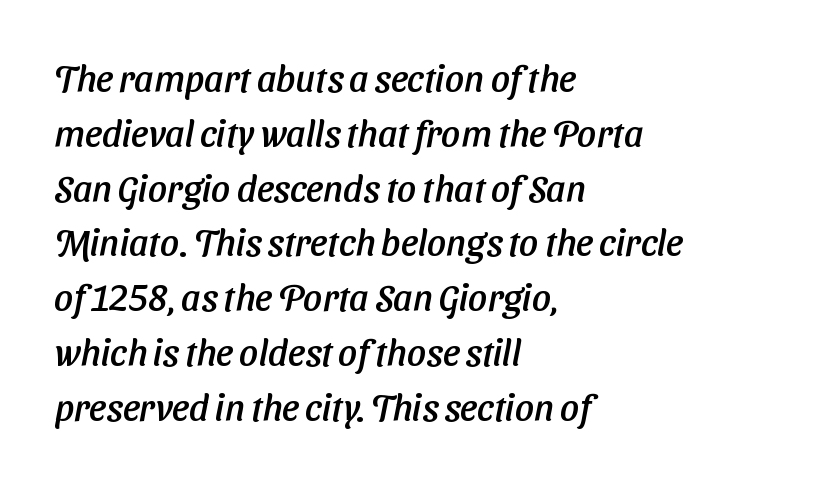
{"serif": "no", "width": "normal", "stroke_contrast": "low", "x_height": "medium", "monospaced": "no", "underline": "no", "align": "left", "line_spacing": "normal", "line_spacing_ratio": 1.48, "letter_spacing": "normal", "letter_spacing_em": 0.0, "glyph_px": 37}
